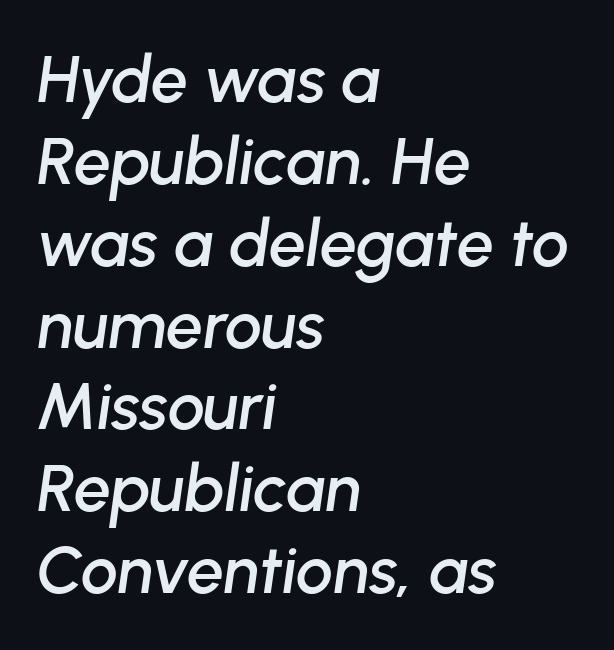
The image shows 66 px text type, italic (leaning right); set left-aligned, line spacing 1.24x, normal letter spacing, not underlined; low stroke contrast and a medium x-height.
